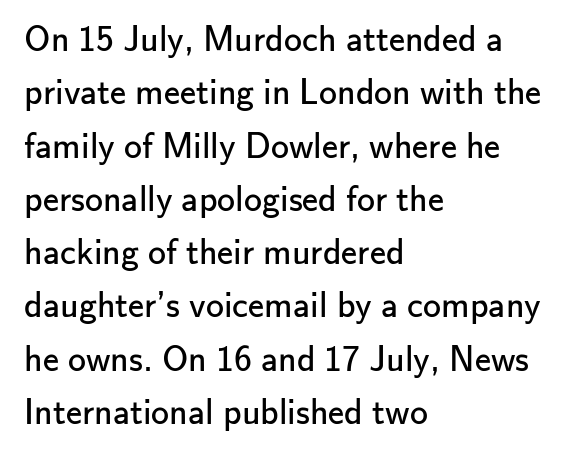
The image shows 36 px regular-weight sans-serif type, upright; set left-aligned, normal line spacing (1.48x), normal letter spacing, not underlined; low stroke contrast and a small x-height.
